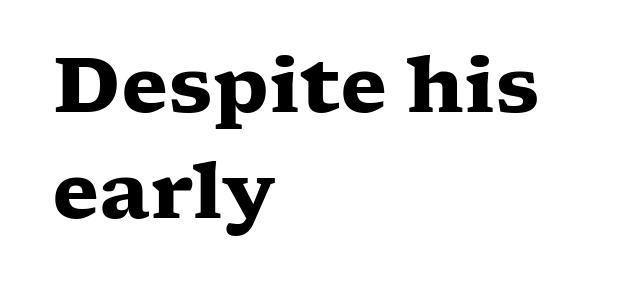
Q: Is the text bold? A: Yes.
Q: Is the text italic (slanted)? A: No, it is upright.
Q: Is the typeface a serif or a sans-serif typeface? A: Serif.
Q: Is the text underlined? A: No.
Q: How is the paragraph aligned? A: Left-aligned.
Q: Is the spacing between letters normal or unusually wide? A: Normal.
Q: Is the spacing between lines tight, normal or loose? A: Normal.
Q: Width (condensed, normal, or wide)? A: Wide.
Q: Stroke contrast? A: Low.
Q: x-height? A: Medium.
Q: Monospaced? A: No.
